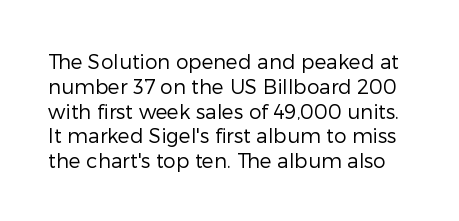
The image shows 20 px text type, upright; set line spacing 1.24x, normal letter spacing, not underlined.
